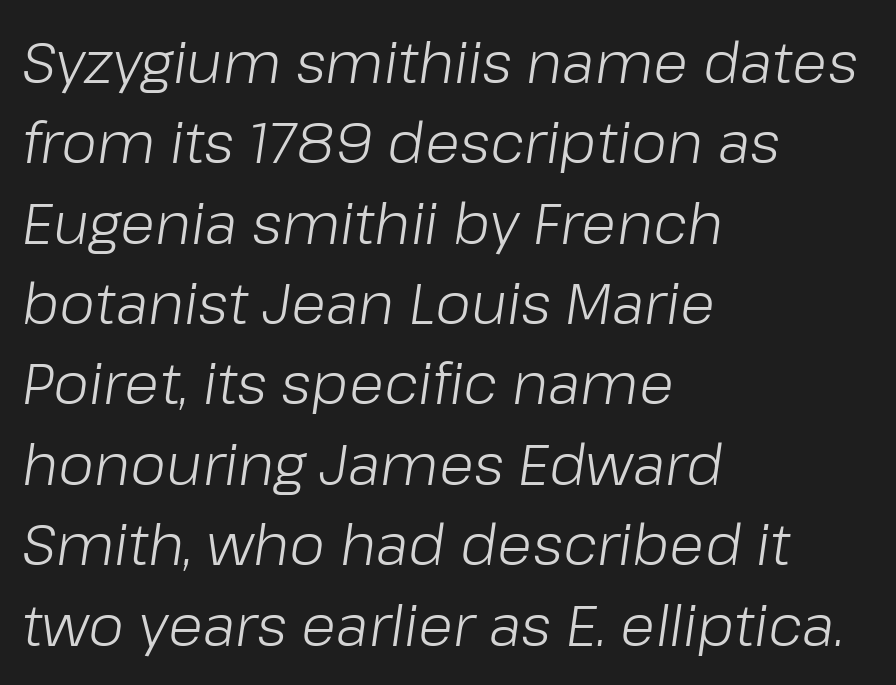
The image shows 57 px light type, italic (leaning right); set left-aligned, normal line spacing (1.41x), normal letter spacing, not underlined; low stroke contrast and a medium x-height.
